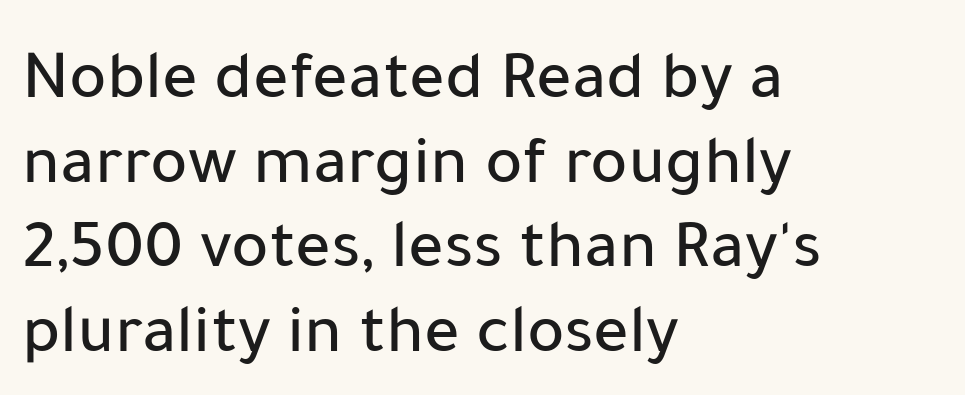
Q: Is the text italic (slanted)? A: No, it is upright.
Q: Is the typeface a serif or a sans-serif typeface? A: Sans-serif.
Q: Is the text underlined? A: No.
Q: How is the paragraph aligned? A: Left-aligned.
Q: Is the spacing between letters normal or unusually wide? A: Normal.
Q: Width (condensed, normal, or wide)? A: Normal.
Q: Stroke contrast? A: Low.
Q: x-height? A: Medium.
Q: Monospaced? A: No.
